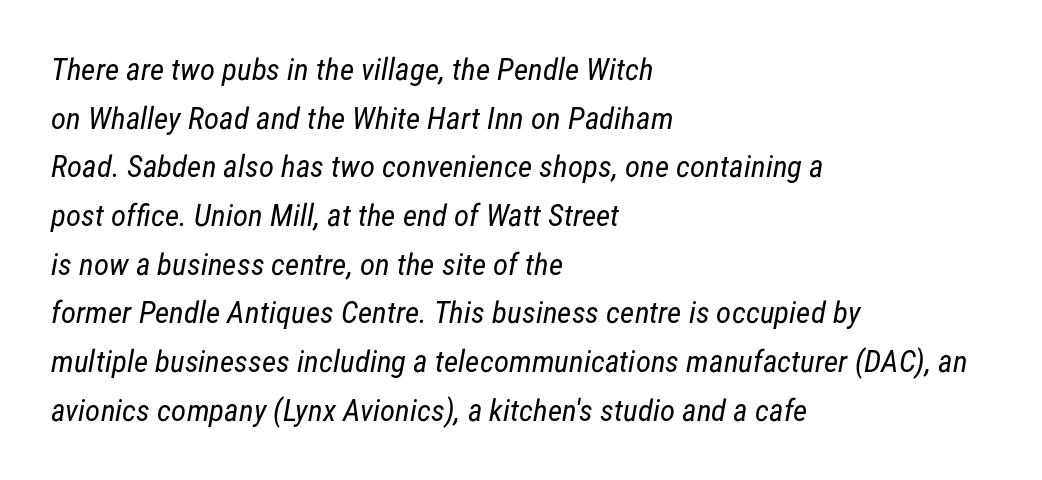
{"serif": "no", "bold": "no", "weight": "regular", "width": "condensed", "stroke_contrast": "low", "x_height": "medium", "monospaced": "no", "underline": "no", "align": "left", "line_spacing": "normal", "line_spacing_ratio": 1.57, "letter_spacing": "normal", "letter_spacing_em": 0.0, "glyph_px": 31}
